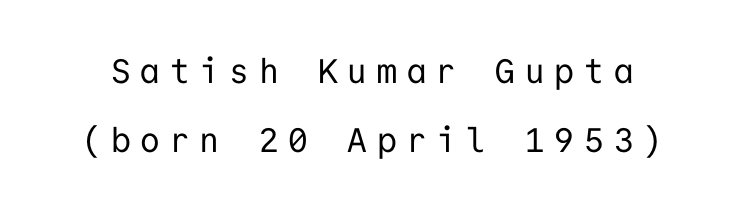
{"serif": "no", "italic": "no", "bold": "no", "weight": "regular", "width": "normal", "stroke_contrast": "low", "x_height": "medium", "monospaced": "yes", "underline": "no", "line_spacing": "loose", "line_spacing_ratio": 2.04, "letter_spacing": "wide", "letter_spacing_em": 0.29, "glyph_px": 34}
